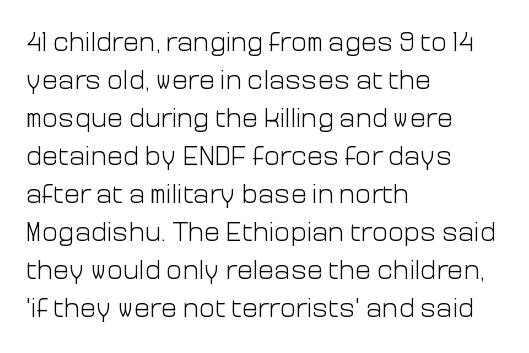
The designer left line spacing at the default. A classic flush-left, rag-right setting is used for this passage. The font sits on the lighter half of the weight spectrum, regular included. The letters stand straight up with perfectly vertical stems. No word sits above an underline.
